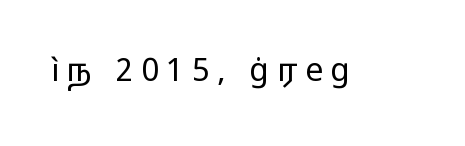
Q: Is the text bold? A: No.
Q: Is the text italic (slanted)? A: No, it is upright.
Q: Is the typeface a serif or a sans-serif typeface? A: Sans-serif.
Q: Is the text underlined? A: No.
Q: Is the spacing between letters normal or unusually wide? A: Unusually wide.
Q: Width (condensed, normal, or wide)? A: Wide.
Q: Stroke contrast? A: Low.
Q: x-height? A: Medium.
Q: Monospaced? A: No.
